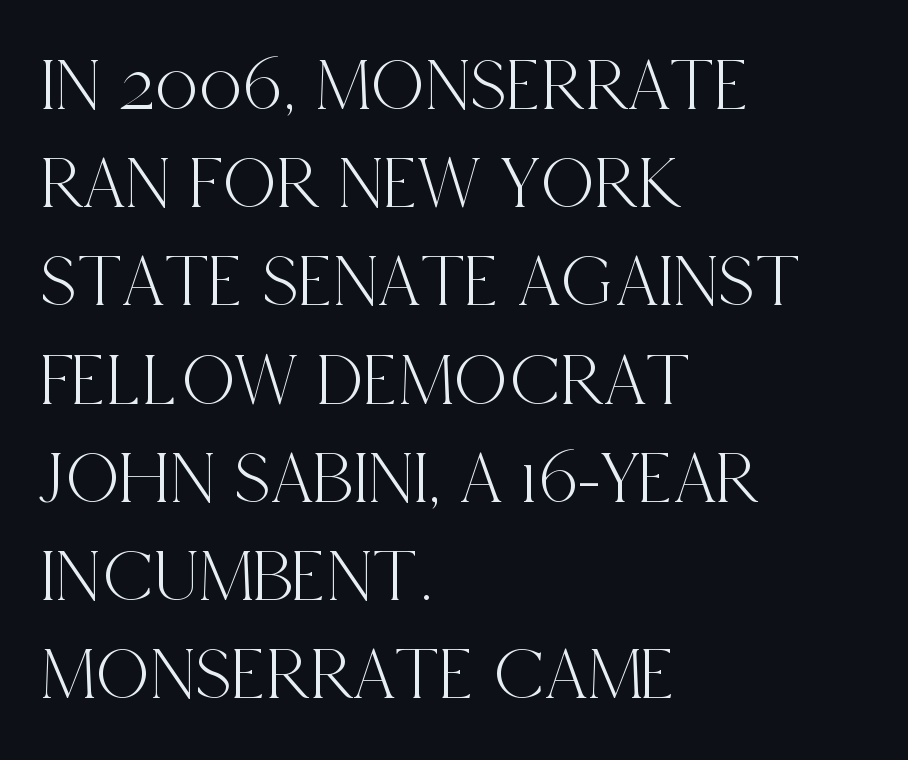
Q: Is the text italic (slanted)? A: No, it is upright.
Q: Is the typeface a serif or a sans-serif typeface? A: Serif.
Q: Is the text underlined? A: No.
Q: How is the paragraph aligned? A: Left-aligned.
Q: Is the spacing between letters normal or unusually wide? A: Normal.
Q: Is the spacing between lines tight, normal or loose? A: Normal.
Q: Width (condensed, normal, or wide)? A: Condensed.
Q: x-height? A: Large.
Q: Monospaced? A: No.
